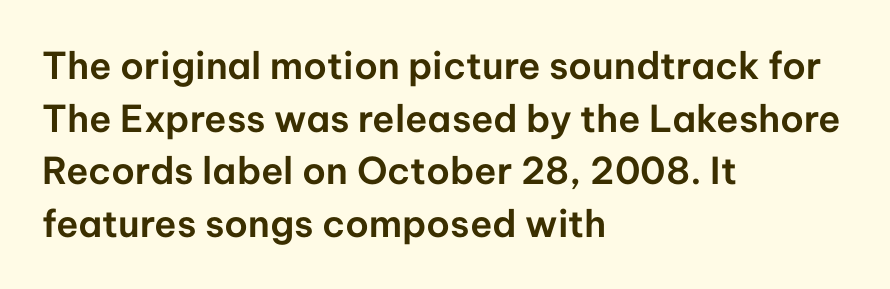
Anything drawn beneath the words? Only blank space. A sans-serif font was chosen for this passage. The type is set solid horizontally, with unmodified tracking. The rag falls on the right side of this text block. Varying glyph widths throughout — classic text-font behaviour.
